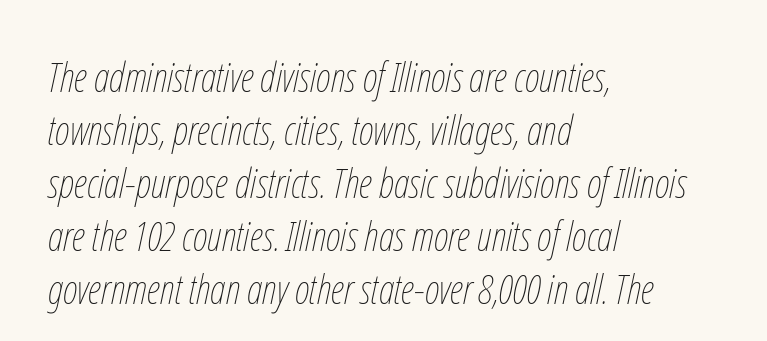
All the whitespace from short lines collects on the right. Default kerning and tracking; the words read as compact shapes. Think of a printed novel: that variable character pitch is what you see here. Baseline-to-baseline distance is the conventional proportion of letter height. Letters have the restrained weight of plain body copy at most.
